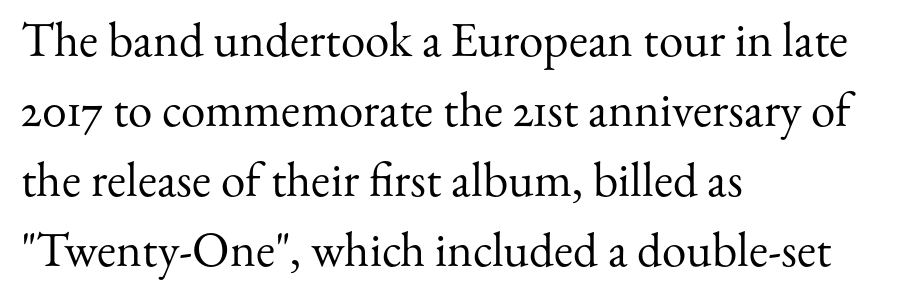
The image shows 49 px regular-weight serif type, upright; set left-aligned, normal line spacing (1.43x), normal letter spacing, not underlined; medium stroke contrast and a small x-height.
